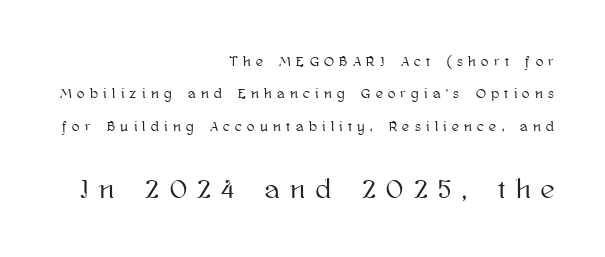
The image shows 27 px text type, upright; set right-aligned, loose line spacing (2.31x), unusually wide letter spacing (+0.39 em), not underlined; the second (bottom) block is 1.93x larger.
